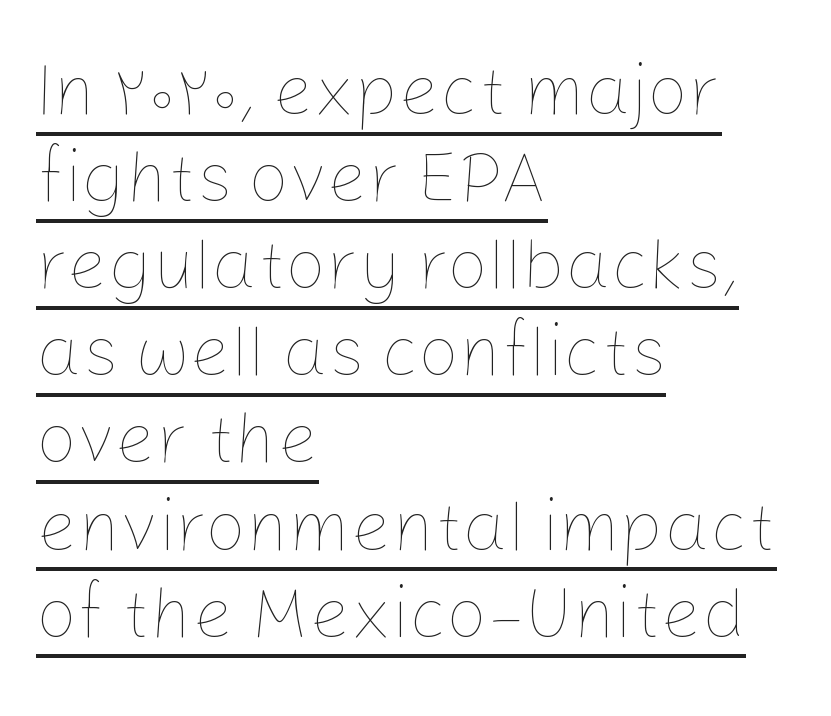
{"italic": "no", "bold": "no", "weight": "thin", "width": "normal", "stroke_contrast": "low", "x_height": "medium", "monospaced": "no", "underline": "yes", "align": "left", "line_spacing_ratio": 1.21, "letter_spacing": "normal", "letter_spacing_em": 0.0, "glyph_px": 72}
